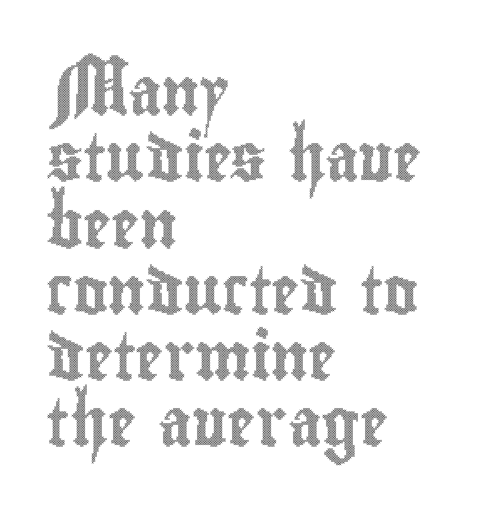
{"italic": "no", "width": "condensed", "x_height": "small", "monospaced": "no", "underline": "no", "align": "left", "line_spacing": "normal", "line_spacing_ratio": 1.41, "letter_spacing": "normal", "letter_spacing_em": 0.0, "glyph_px": 47}
